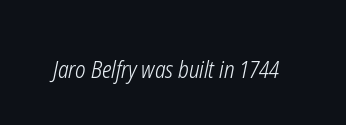
The image shows 23 px text type, italic (leaning right); set normal letter spacing, not underlined.
